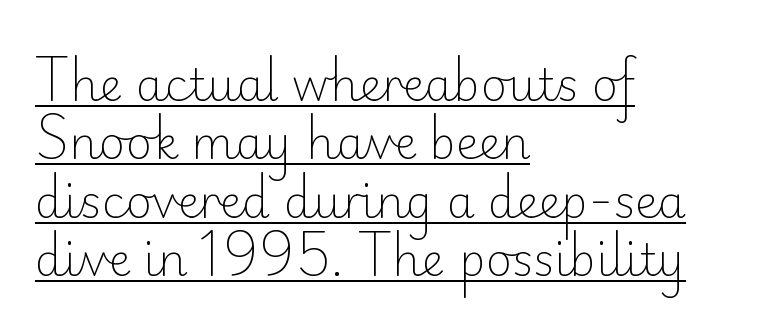
The image shows 45 px light sans-serif type, upright; set left-aligned, normal line spacing (1.3x), normal letter spacing, underlined; low stroke contrast and a small x-height.
